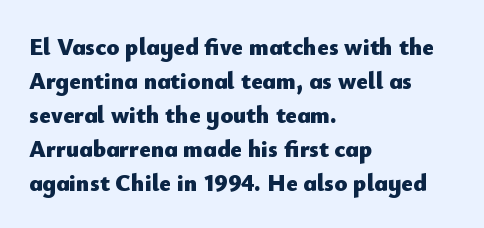
{"italic": "no", "bold": "yes", "underline": "no", "align": "left", "line_spacing": "normal", "line_spacing_ratio": 1.42, "letter_spacing": "normal", "letter_spacing_em": 0.0, "glyph_px": 24}
